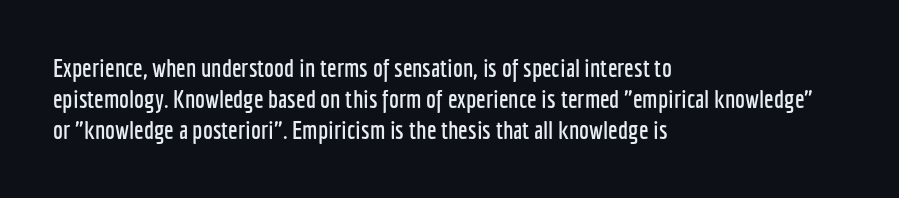
Q: Is the text italic (slanted)? A: No, it is upright.
Q: Is the text underlined? A: No.
Q: How is the paragraph aligned? A: Left-aligned.
Q: Is the spacing between letters normal or unusually wide? A: Normal.
Q: Is the spacing between lines tight, normal or loose? A: Normal.
